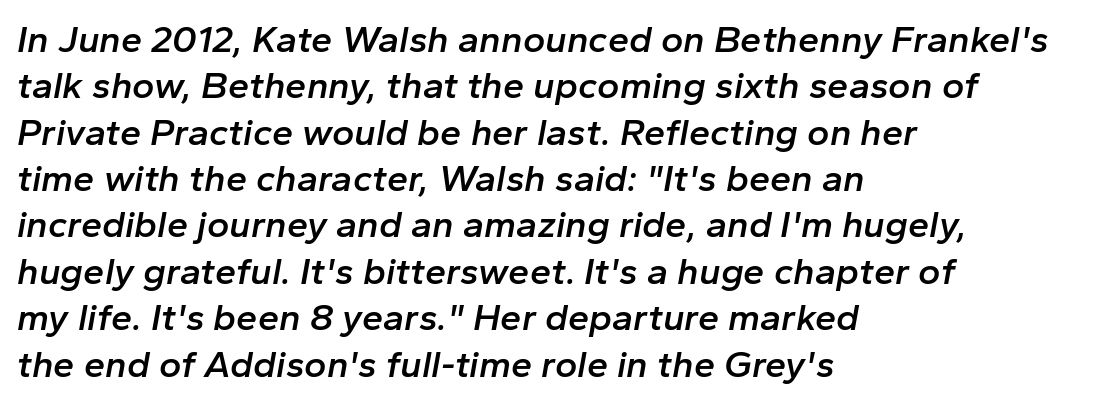
Q: Is the text bold? A: Semi-bold.
Q: Is the text italic (slanted)? A: Yes, it leans right by about 10 degrees.
Q: Is the text underlined? A: No.
Q: How is the paragraph aligned? A: Left-aligned.
Q: Is the spacing between letters normal or unusually wide? A: Normal.
Q: Width (condensed, normal, or wide)? A: Normal.
Q: Stroke contrast? A: Low.
Q: x-height? A: Medium.
Q: Monospaced? A: No.
